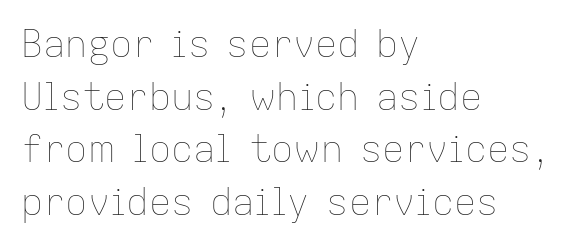
Q: Is the text bold? A: No.
Q: Is the text italic (slanted)? A: No, it is upright.
Q: Is the text underlined? A: No.
Q: How is the paragraph aligned? A: Left-aligned.
Q: Is the spacing between letters normal or unusually wide? A: Normal.
Q: Is the spacing between lines tight, normal or loose? A: Normal.
Q: Width (condensed, normal, or wide)? A: Normal.
Q: Stroke contrast? A: Low.
Q: x-height? A: Medium.
Q: Monospaced? A: No.
